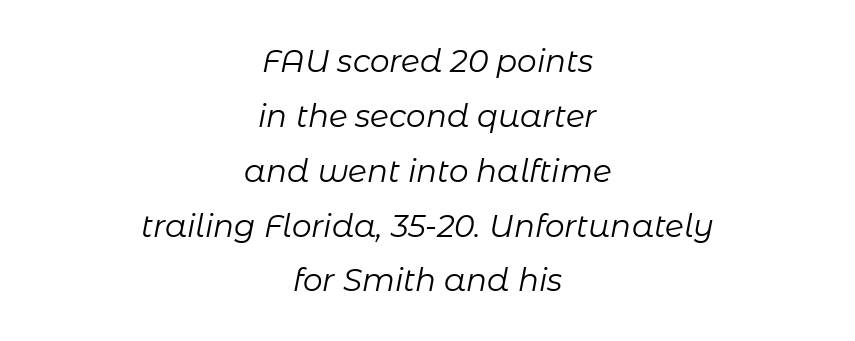
Q: Is the text bold? A: No.
Q: Is the text italic (slanted)? A: Yes, it leans right by about 11 degrees.
Q: Is the text underlined? A: No.
Q: How is the paragraph aligned? A: Centered.
Q: Is the spacing between letters normal or unusually wide? A: Normal.
Q: Width (condensed, normal, or wide)? A: Normal.
Q: Stroke contrast? A: Low.
Q: x-height? A: Medium.
Q: Monospaced? A: No.
